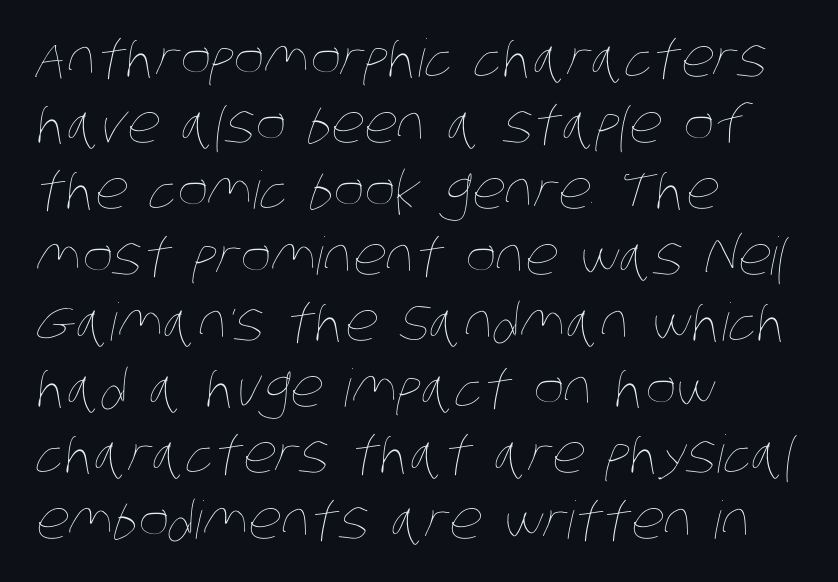
{"bold": "no", "weight": "thin", "width": "condensed", "stroke_contrast": "low", "x_height": "large", "monospaced": "no", "underline": "no", "align": "left", "line_spacing": "normal", "line_spacing_ratio": 1.27, "letter_spacing": "normal", "letter_spacing_em": 0.0, "glyph_px": 52}
